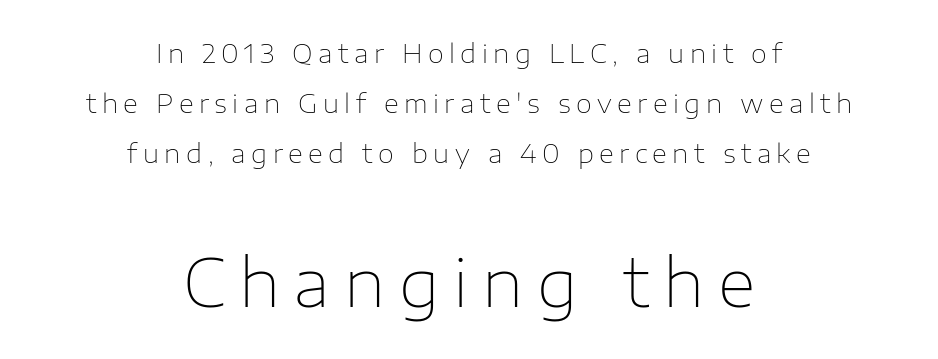
Lines of text with bare space underneath. Where is the straight margin? There isn't one; the lines are centered. Reading down the column, the eye jumps a long way to each next line. Nope, no serifs anywhere on these letters. The type sits square on the baseline with zero lean.
